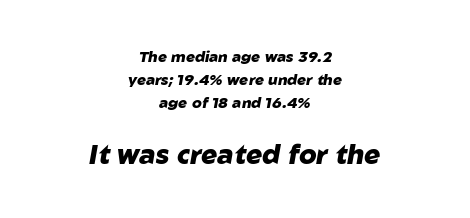
This rendering uses center alignment, leaving both contours irregular but symmetric. This is oblique type, the kind used for emphasis or titles. Nothing unusual about the tracking: characters are spaced as the font intends. Descender tails drop into unmarked territory.
